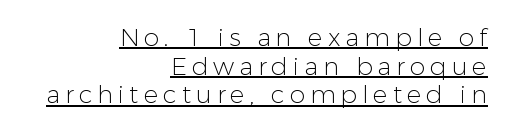
{"italic": "no", "bold": "no", "underline": "yes", "align": "right", "line_spacing": "tight", "line_spacing_ratio": 1.15, "glyph_px": 25}
